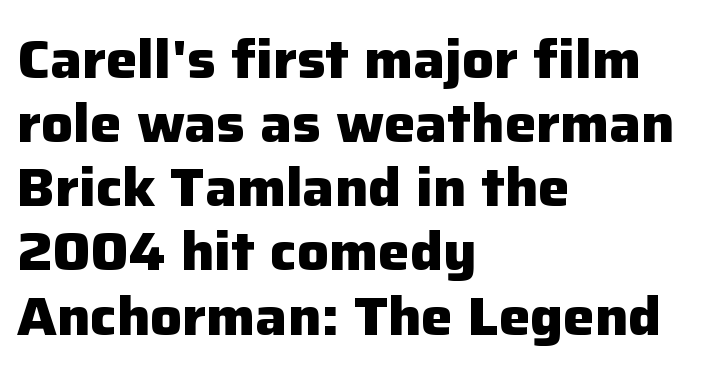
{"serif": "no", "italic": "no", "bold": "yes", "weight": "heavy", "width": "normal", "stroke_contrast": "low", "x_height": "medium", "monospaced": "no", "underline": "no", "align": "left", "line_spacing_ratio": 1.21, "letter_spacing": "normal", "letter_spacing_em": 0.0, "glyph_px": 53}
